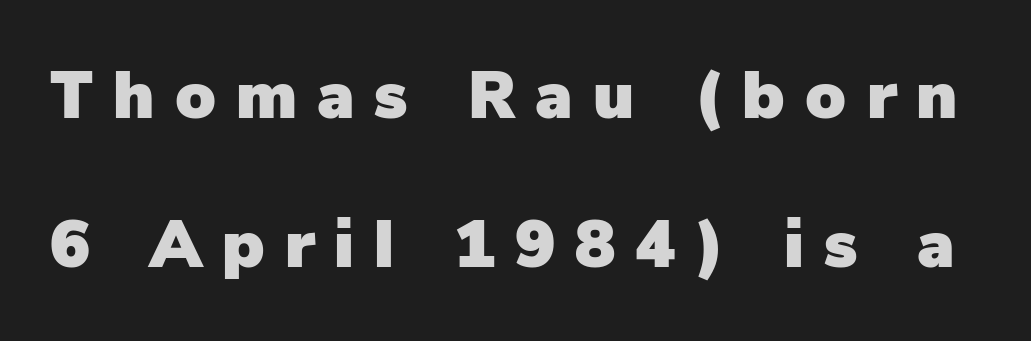
{"serif": "no", "italic": "no", "width": "normal", "stroke_contrast": "low", "x_height": "medium", "monospaced": "no", "underline": "no", "line_spacing": "loose", "line_spacing_ratio": 2.22, "letter_spacing": "wide", "letter_spacing_em": 0.3, "glyph_px": 67}
